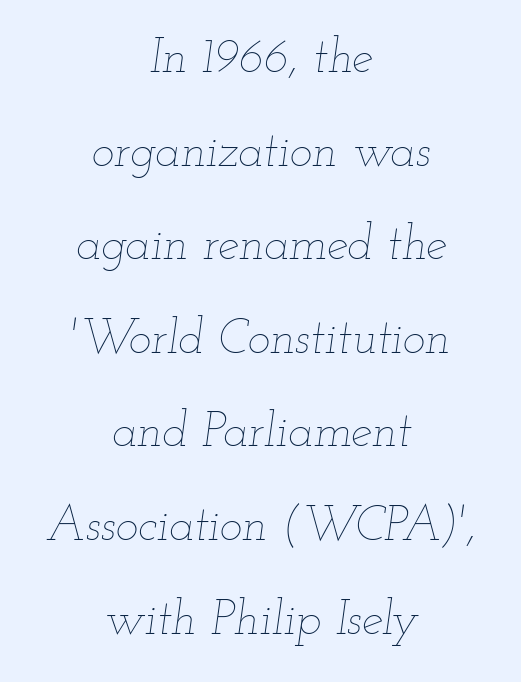
The image shows 48 px thin, wide type, italic (leaning right); set centered, loose line spacing (1.95x), normal letter spacing, not underlined; low stroke contrast and a small x-height.
